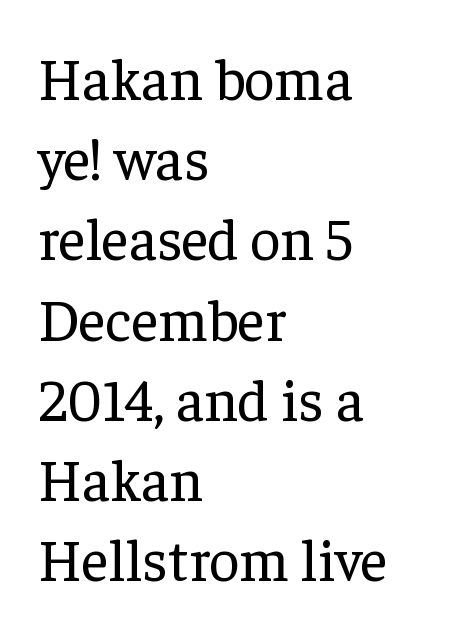
{"serif": "yes", "italic": "no", "bold": "no", "weight": "regular", "width": "normal", "stroke_contrast": "low", "x_height": "medium", "monospaced": "no", "underline": "no", "align": "left", "line_spacing": "normal", "line_spacing_ratio": 1.36, "letter_spacing": "normal", "letter_spacing_em": 0.0, "glyph_px": 59}
